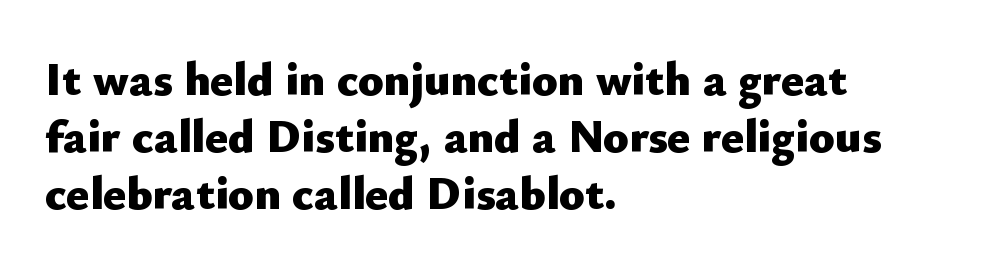
The image shows 47 px heavy sans-serif type, upright; set left-aligned, line spacing 1.21x, normal letter spacing, not underlined; low stroke contrast and a small x-height.
